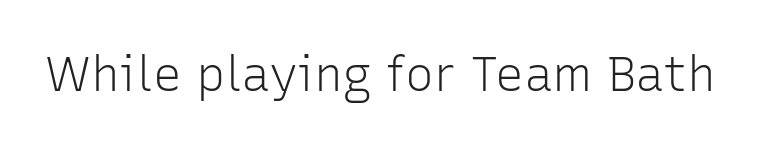
The image shows 48 px light sans-serif type, upright; set normal letter spacing, not underlined; low stroke contrast and a medium x-height.
